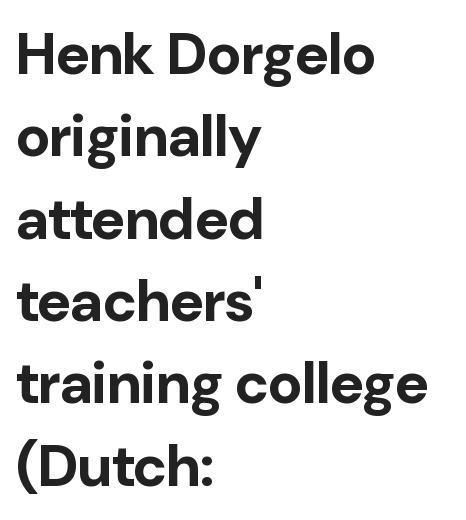
{"serif": "no", "italic": "no", "bold": "yes", "weight": "bold", "width": "normal", "stroke_contrast": "low", "x_height": "medium", "monospaced": "no", "underline": "no", "align": "left", "line_spacing": "normal", "line_spacing_ratio": 1.42, "letter_spacing": "normal", "letter_spacing_em": 0.0, "glyph_px": 58}
